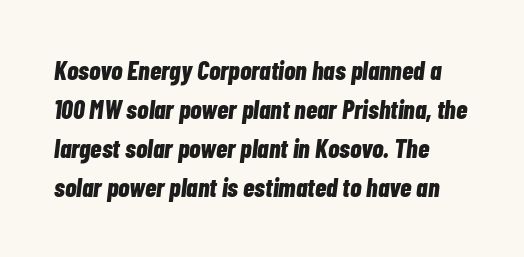
{"italic": "yes", "lean": "right", "slant_degrees": 7, "bold": "yes", "underline": "no", "line_spacing": "normal", "line_spacing_ratio": 1.5, "letter_spacing": "normal", "letter_spacing_em": 0.0, "glyph_px": 26}
